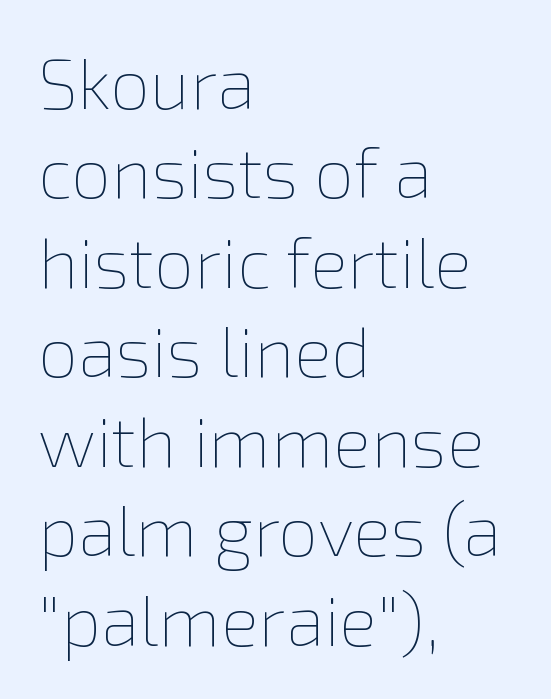
The image shows 71 px thin type, upright; set left-aligned, normal line spacing (1.26x), normal letter spacing, not underlined; a medium x-height.
